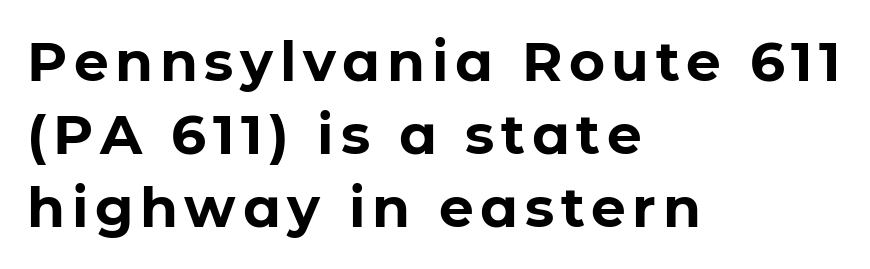
Q: Is the text bold? A: Yes.
Q: Is the text italic (slanted)? A: No, it is upright.
Q: Is the typeface a serif or a sans-serif typeface? A: Sans-serif.
Q: Is the text underlined? A: No.
Q: How is the paragraph aligned? A: Left-aligned.
Q: Is the spacing between lines tight, normal or loose? A: Normal.
Q: Width (condensed, normal, or wide)? A: Normal.
Q: Stroke contrast? A: Low.
Q: x-height? A: Medium.
Q: Monospaced? A: No.
